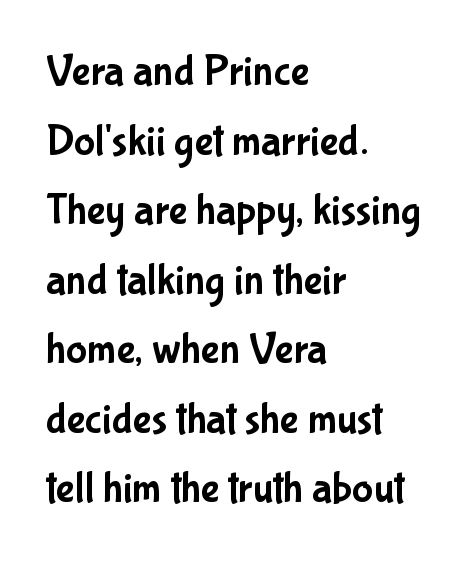
Q: Is the text italic (slanted)? A: No, it is upright.
Q: Is the typeface a serif or a sans-serif typeface? A: Sans-serif.
Q: Is the text underlined? A: No.
Q: How is the paragraph aligned? A: Left-aligned.
Q: Is the spacing between letters normal or unusually wide? A: Normal.
Q: Is the spacing between lines tight, normal or loose? A: Normal.
Q: Width (condensed, normal, or wide)? A: Condensed.
Q: Stroke contrast? A: Low.
Q: x-height? A: Medium.
Q: Monospaced? A: No.
